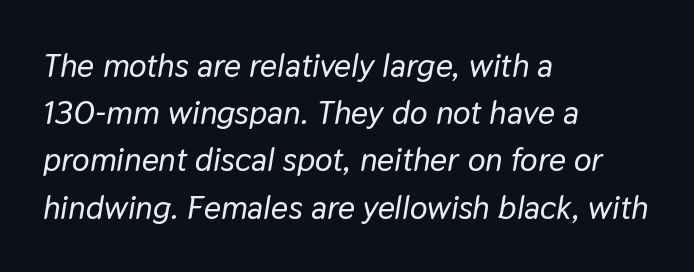
The image shows 33 px text type, italic (leaning right); set left-aligned, normal line spacing (1.43x), normal letter spacing, not underlined; low stroke contrast and a medium x-height.
